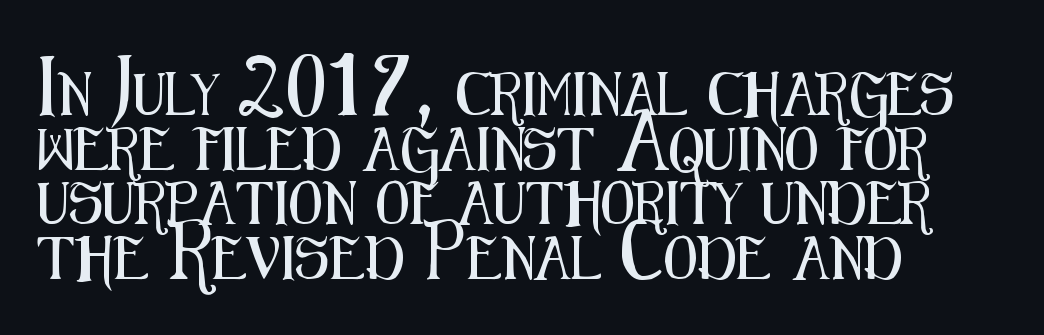
The image shows 43 px condensed type, upright; set left-aligned, normal line spacing (1.27x), normal letter spacing, not underlined; medium stroke contrast and a medium x-height.
